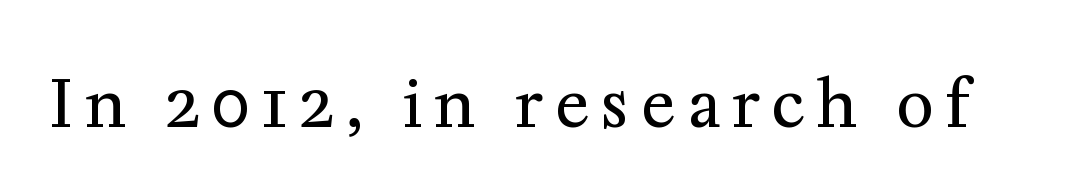
The image shows 64 px regular-weight serif type, upright; set not underlined; medium stroke contrast and a medium x-height.
